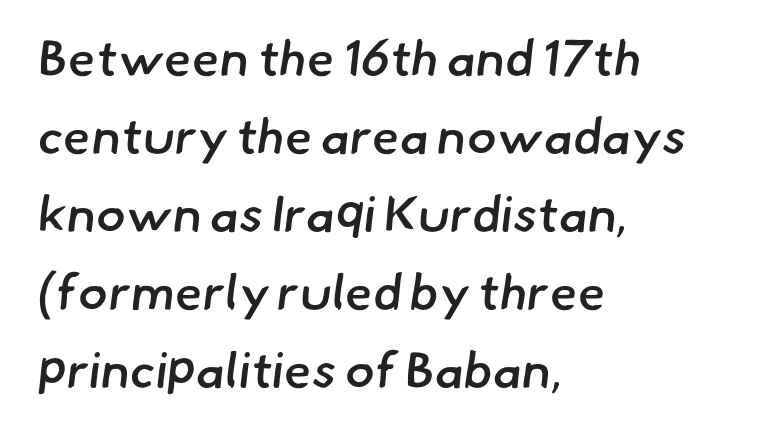
A classic flush-left, rag-right setting is used for this passage. These lines carry some extra weight — a demibold, not a full bold. The passage shown is typed in a proportional face where columns would drift. The letterforms sit shoulder to shoulder at normal distance.
